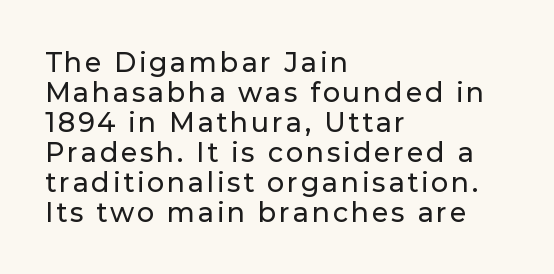
{"italic": "no", "underline": "no", "align": "left", "line_spacing": "tight", "line_spacing_ratio": 1.11, "glyph_px": 27}
